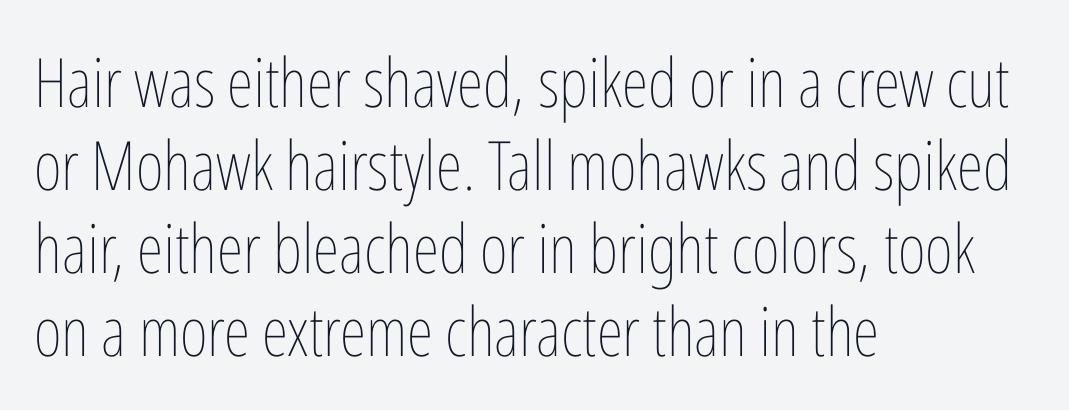
{"italic": "no", "bold": "no", "weight": "thin", "width": "condensed", "stroke_contrast": "low", "x_height": "medium", "monospaced": "no", "underline": "no", "align": "left", "line_spacing_ratio": 1.22, "letter_spacing": "normal", "letter_spacing_em": 0.0, "glyph_px": 68}
